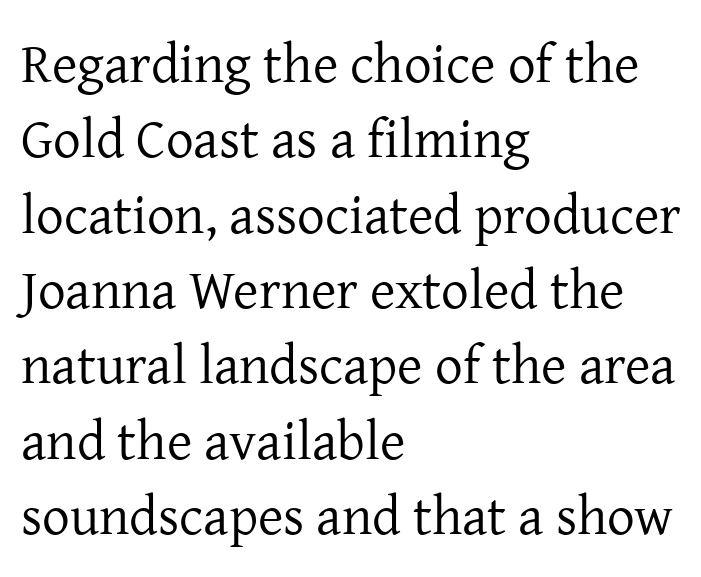
Q: Is the text bold? A: No.
Q: Is the text italic (slanted)? A: No, it is upright.
Q: Is the typeface a serif or a sans-serif typeface? A: Serif.
Q: Is the text underlined? A: No.
Q: How is the paragraph aligned? A: Left-aligned.
Q: Is the spacing between letters normal or unusually wide? A: Normal.
Q: Is the spacing between lines tight, normal or loose? A: Normal.
Q: Width (condensed, normal, or wide)? A: Normal.
Q: Stroke contrast? A: Low.
Q: x-height? A: Medium.
Q: Monospaced? A: No.
